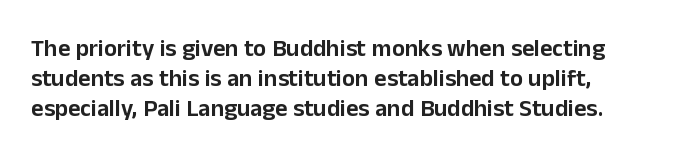
{"italic": "no", "underline": "no", "line_spacing": "normal", "line_spacing_ratio": 1.26, "letter_spacing": "normal", "letter_spacing_em": 0.0, "glyph_px": 24}
